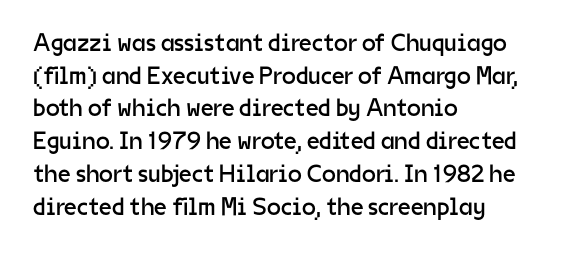
Q: Is the text bold? A: No.
Q: Is the text italic (slanted)? A: No, it is upright.
Q: Is the text underlined? A: No.
Q: How is the paragraph aligned? A: Left-aligned.
Q: Is the spacing between letters normal or unusually wide? A: Normal.
Q: Is the spacing between lines tight, normal or loose? A: Normal.
